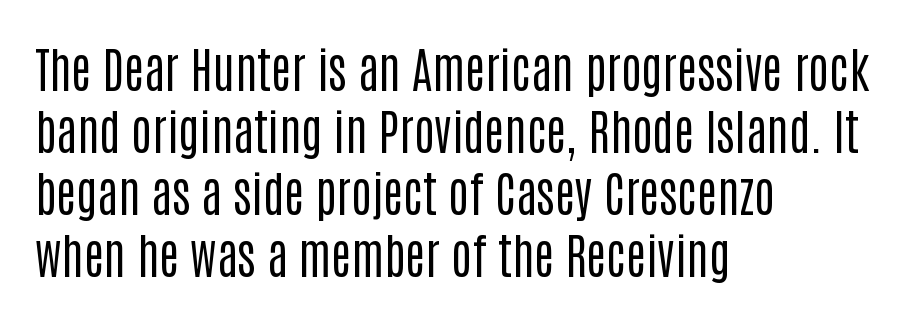
Q: Is the text bold? A: No.
Q: Is the text italic (slanted)? A: No, it is upright.
Q: Is the typeface a serif or a sans-serif typeface? A: Sans-serif.
Q: Is the text underlined? A: No.
Q: How is the paragraph aligned? A: Left-aligned.
Q: Is the spacing between letters normal or unusually wide? A: Normal.
Q: Is the spacing between lines tight, normal or loose? A: Normal.
Q: Width (condensed, normal, or wide)? A: Condensed.
Q: Stroke contrast? A: Low.
Q: x-height? A: Large.
Q: Monospaced? A: No.
